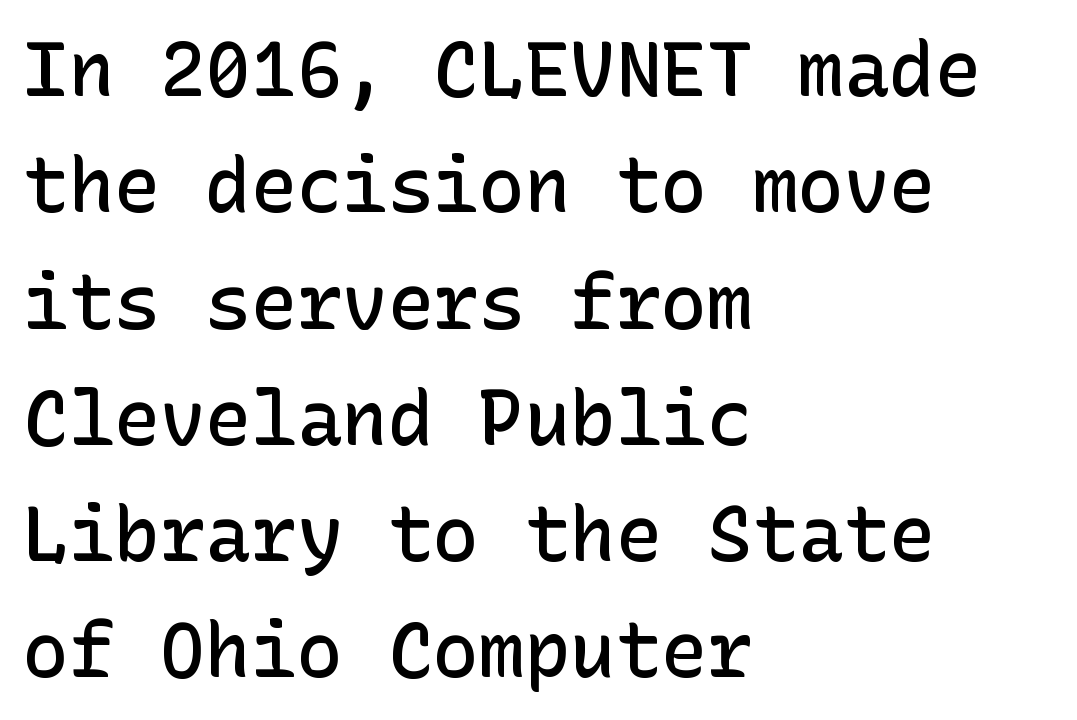
The letters sit at their default tracking, neither squeezed nor spread. No word sits above an underline. Heft: intermediate — a semibold. The lines in this sample share a left origin and differ only in where they stop. The rendering uses a moderate line-height, typical for paragraphs. Do the letters lean? They stand straight.
